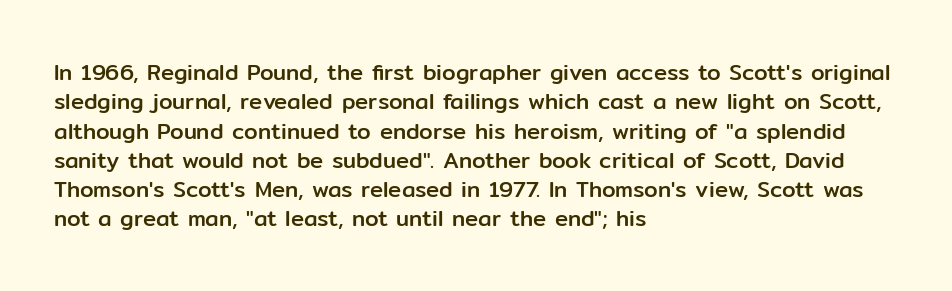
The image shows 22 px text type, upright; set left-aligned, normal line spacing (1.33x), normal letter spacing, not underlined.
